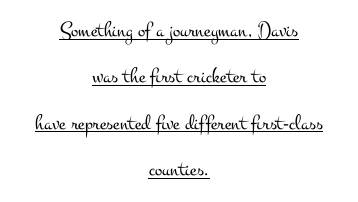
{"bold": "no", "underline": "yes", "align": "center", "line_spacing": "loose", "line_spacing_ratio": 2.11, "letter_spacing": "normal", "letter_spacing_em": 0.0, "glyph_px": 22}
